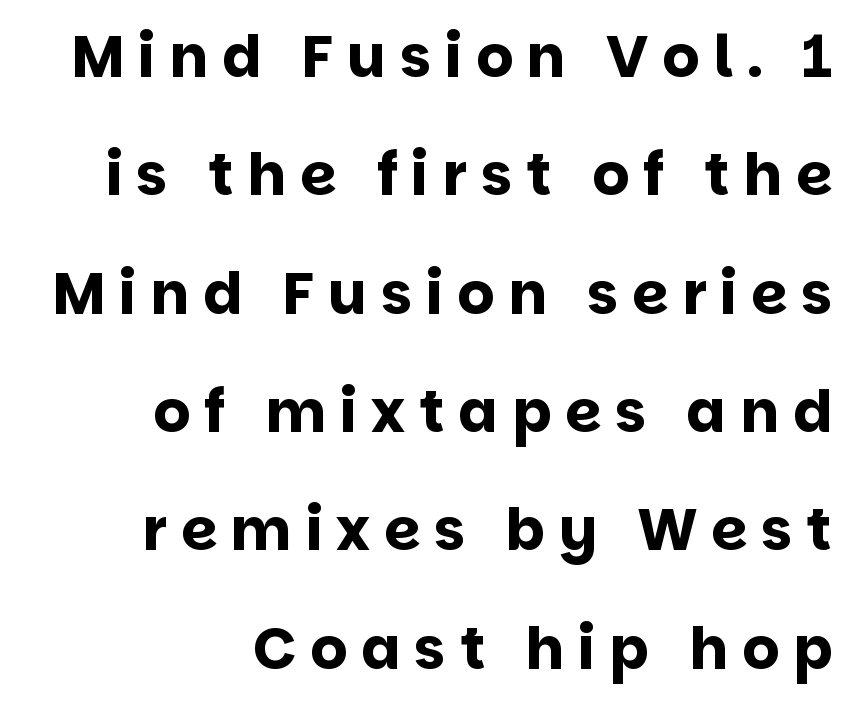
{"serif": "no", "italic": "no", "bold": "yes", "weight": "bold", "width": "normal", "stroke_contrast": "low", "x_height": "large", "monospaced": "no", "underline": "no", "align": "right", "line_spacing": "loose", "line_spacing_ratio": 2.04, "letter_spacing": "wide", "letter_spacing_em": 0.24, "glyph_px": 58}
